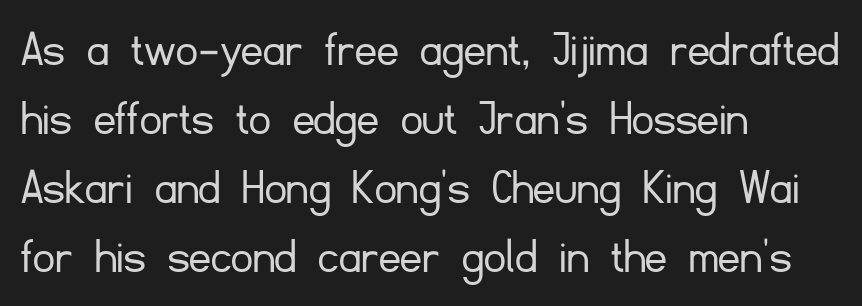
The image shows 53 px light sans-serif type, upright; set left-aligned, normal line spacing (1.3x), normal letter spacing, not underlined; low stroke contrast and a small x-height.
